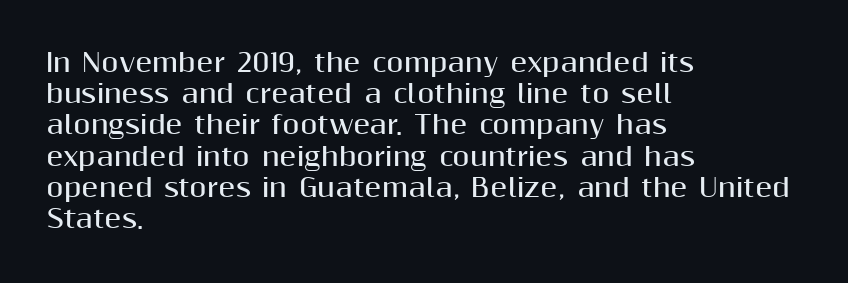
Q: Is the text bold? A: Yes.
Q: Is the text italic (slanted)? A: No, it is upright.
Q: Is the text underlined? A: No.
Q: How is the paragraph aligned? A: Left-aligned.
Q: Is the spacing between letters normal or unusually wide? A: Normal.
Q: Is the spacing between lines tight, normal or loose? A: Normal.
